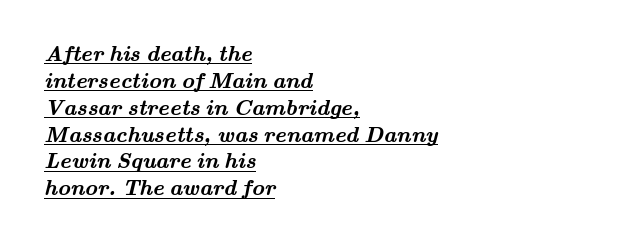
Q: Is the text bold? A: Yes.
Q: Is the text underlined? A: Yes.
Q: How is the paragraph aligned? A: Left-aligned.
Q: Is the spacing between letters normal or unusually wide? A: Normal.
